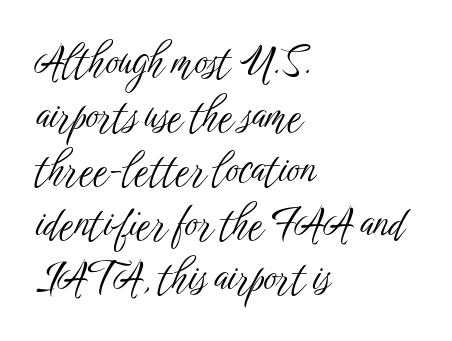
{"serif": "no", "bold": "no", "weight": "light", "width": "condensed", "stroke_contrast": "low", "x_height": "medium", "monospaced": "no", "underline": "no", "align": "left", "line_spacing": "normal", "line_spacing_ratio": 1.35, "letter_spacing": "normal", "letter_spacing_em": 0.0, "glyph_px": 40}
